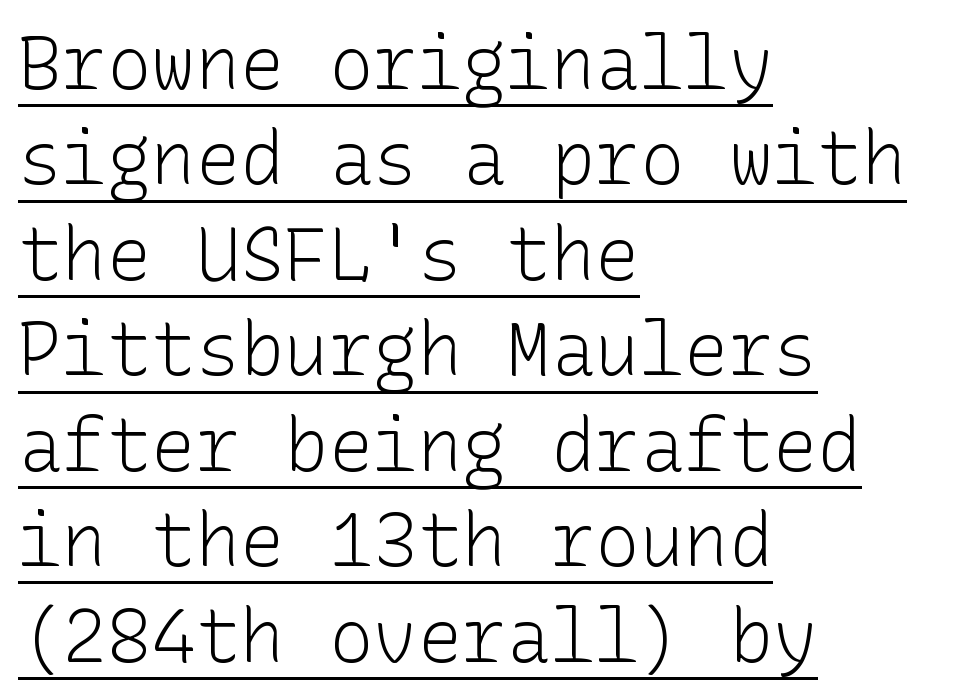
Q: Is the text bold? A: No.
Q: Is the text italic (slanted)? A: No, it is upright.
Q: Is the typeface a serif or a sans-serif typeface? A: Sans-serif.
Q: Is the text underlined? A: Yes.
Q: How is the paragraph aligned? A: Left-aligned.
Q: Is the spacing between letters normal or unusually wide? A: Normal.
Q: Is the spacing between lines tight, normal or loose? A: Normal.
Q: Width (condensed, normal, or wide)? A: Normal.
Q: Stroke contrast? A: Low.
Q: x-height? A: Medium.
